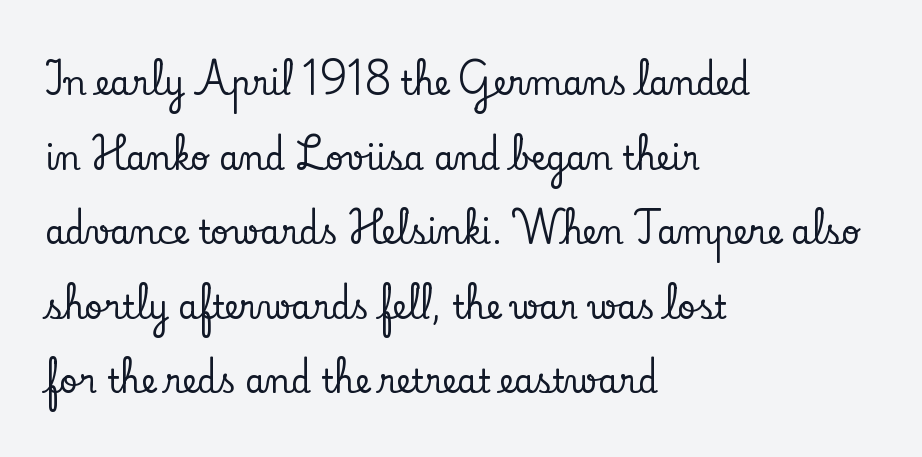
The letters stand upright; this is a roman face. Is the block centered? No — it sits flush against the left margin. Default kerning and tracking; the words read as compact shapes. Airy leading.
